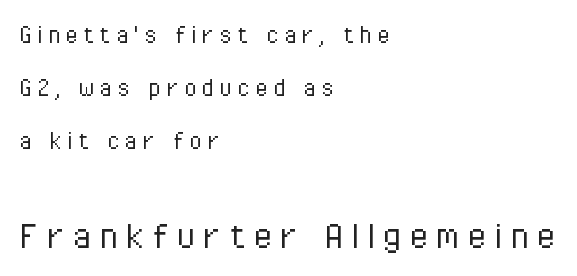
Each row of text sits above clean, open space. Stems here are at most as thick as an everyday book face. Note: smaller setting up top, larger setting below. I'd call this a sans setting — the letters go barefoot. The letters stand upright; this is a roman face.
